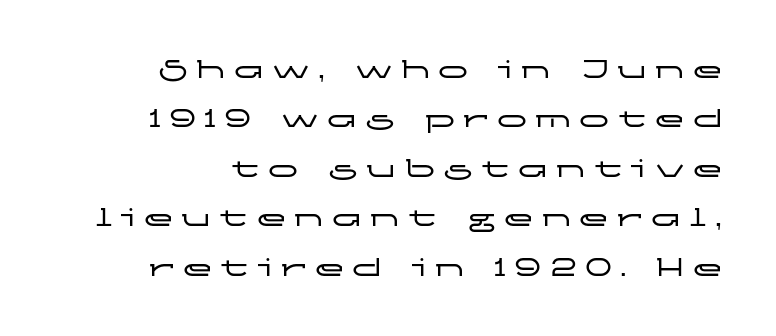
Are there feet on the stems? There aren't — it's a sans. The rendering anchors every line to the right-hand side. The letterforms stand isolated, each surrounded by extra space. Tall strokes in this sample are plumb rather than angled. Note the varied advance widths — an 'i' is clearly narrower than an 'm'.
